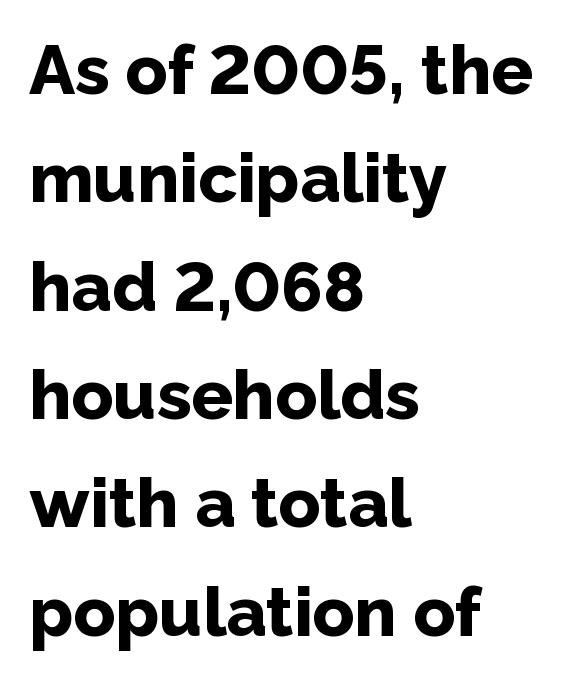
{"serif": "no", "italic": "no", "bold": "yes", "weight": "bold", "width": "normal", "stroke_contrast": "low", "x_height": "medium", "monospaced": "no", "underline": "no", "align": "left", "line_spacing": "normal", "line_spacing_ratio": 1.57, "letter_spacing": "normal", "letter_spacing_em": 0.0, "glyph_px": 69}
